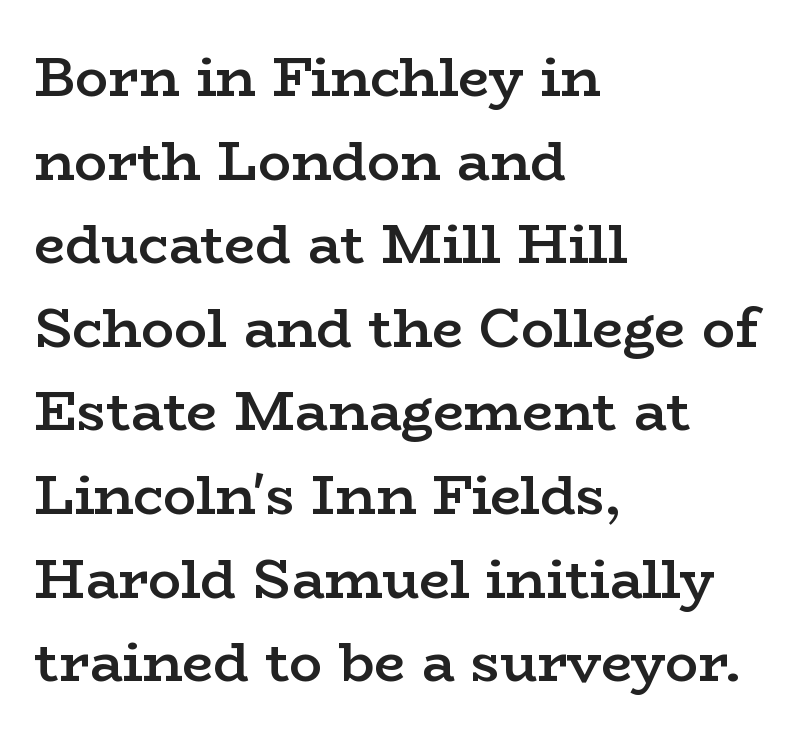
Reading down the block, your eye returns to a fixed left position each line. This rendering features lettering with no underline. The sample has been set in demibold, a notch under bold. These lines are rendered in a variable-pitch font. The type is set solid horizontally, with unmodified tracking. The vertical gap from one line to the next is medium.
